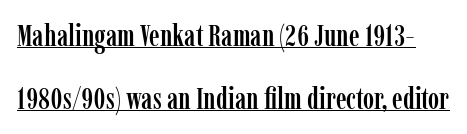
{"serif": "yes", "italic": "no", "width": "condensed", "stroke_contrast": "low", "x_height": "medium", "monospaced": "no", "underline": "yes", "line_spacing": "loose", "line_spacing_ratio": 2.1, "letter_spacing": "normal", "letter_spacing_em": 0.0, "glyph_px": 30}
